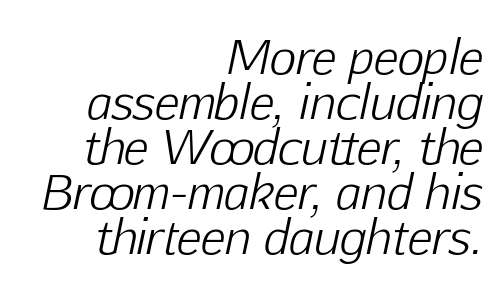
The image shows 46 px light type, italic (leaning right); set right-aligned, tight line spacing (0.98x), normal letter spacing, not underlined; low stroke contrast and a medium x-height.
